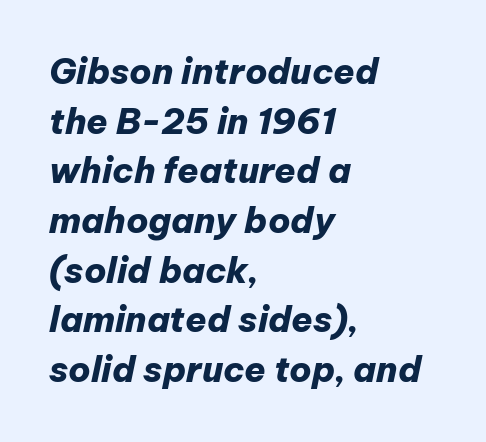
{"italic": "yes", "lean": "right", "slant_degrees": 12, "bold": "yes", "weight": "heavy", "width": "normal", "stroke_contrast": "low", "x_height": "medium", "monospaced": "no", "underline": "no", "align": "left", "line_spacing": "normal", "line_spacing_ratio": 1.42, "letter_spacing": "normal", "letter_spacing_em": 0.0, "glyph_px": 35}
